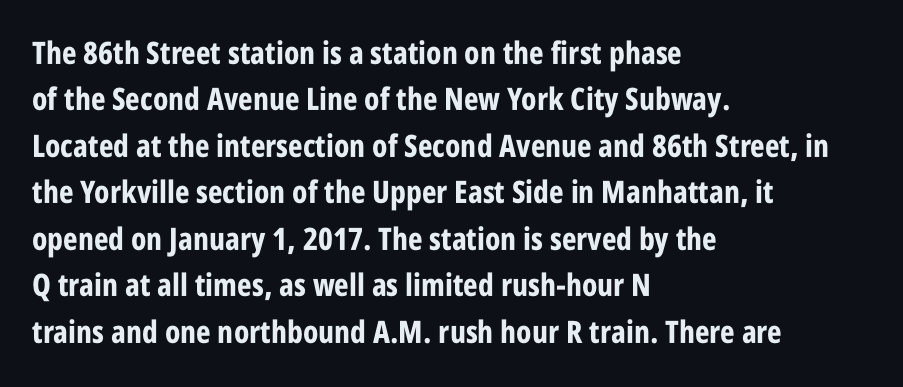
{"serif": "no", "italic": "no", "bold": "yes", "weight": "bold", "width": "condensed", "stroke_contrast": "low", "x_height": "large", "monospaced": "no", "underline": "no", "align": "left", "line_spacing": "normal", "line_spacing_ratio": 1.5, "letter_spacing": "normal", "letter_spacing_em": 0.0, "glyph_px": 31}
